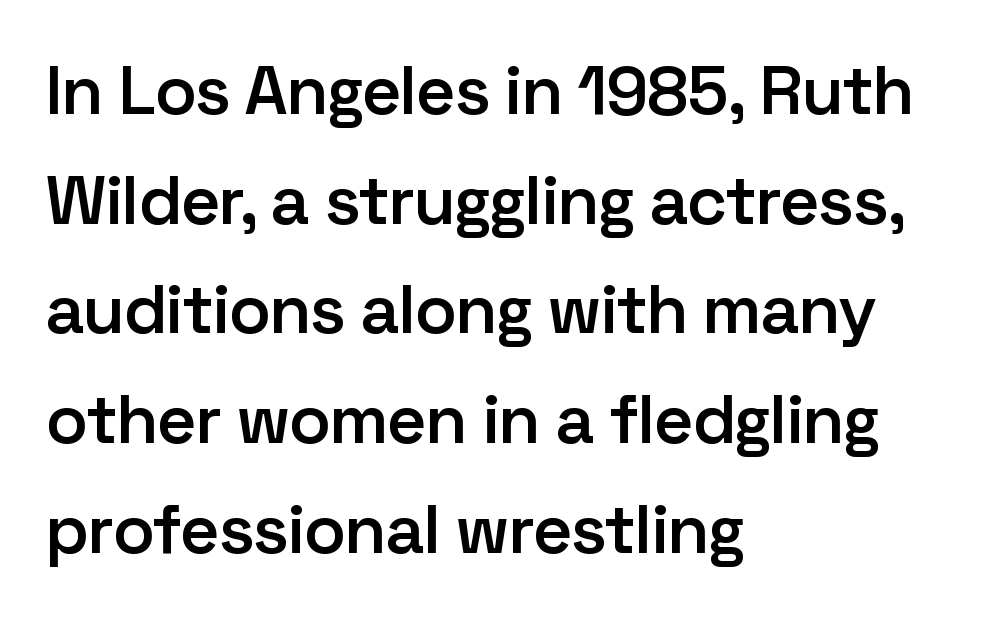
The image shows 69 px semibold sans-serif type, upright; set left-aligned, normal line spacing (1.59x), normal letter spacing, not underlined; low stroke contrast and a medium x-height.
